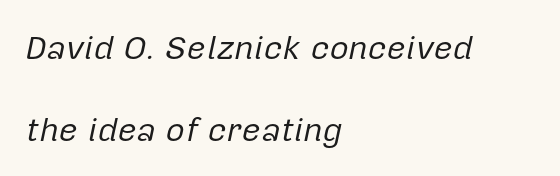
The image shows 33 px regular-weight type, italic (leaning right); set left-aligned, loose line spacing (2.47x), normal letter spacing, not underlined; low stroke contrast and a medium x-height.
